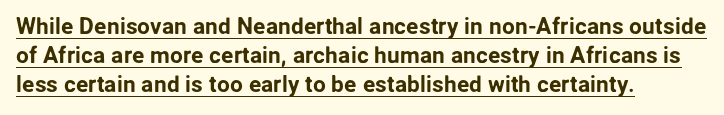
{"italic": "no", "underline": "yes", "align": "left", "line_spacing": "normal", "line_spacing_ratio": 1.27, "letter_spacing": "normal", "letter_spacing_em": 0.0, "glyph_px": 23}
